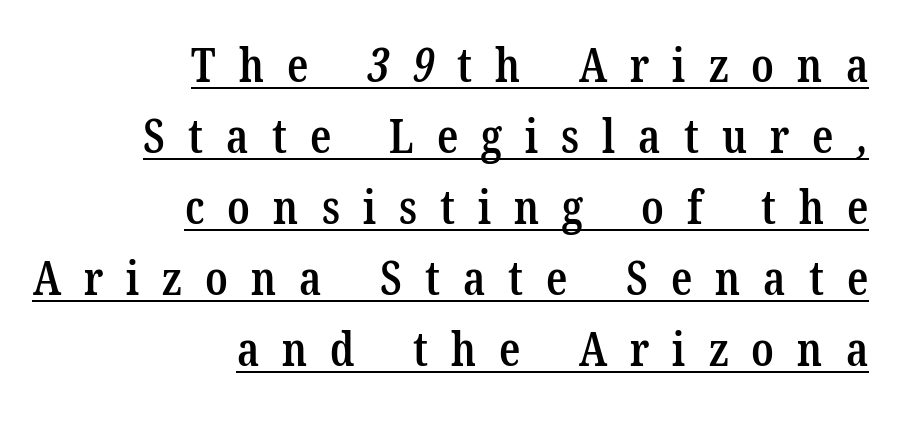
The image shows 47 px semibold, condensed serif type; set right-aligned, normal line spacing (1.51x), unusually wide letter spacing (+0.49 em), underlined; low stroke contrast and a medium x-height.
